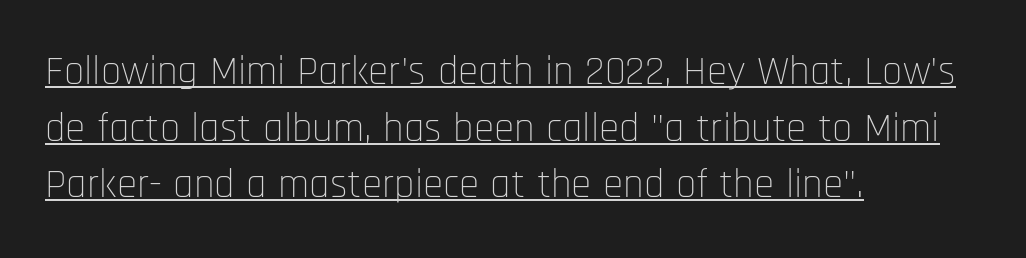
Q: Is the text bold? A: No.
Q: Is the text italic (slanted)? A: No, it is upright.
Q: Is the typeface a serif or a sans-serif typeface? A: Sans-serif.
Q: Is the text underlined? A: Yes.
Q: How is the paragraph aligned? A: Left-aligned.
Q: Is the spacing between letters normal or unusually wide? A: Normal.
Q: Is the spacing between lines tight, normal or loose? A: Normal.
Q: Width (condensed, normal, or wide)? A: Condensed.
Q: Stroke contrast? A: Low.
Q: x-height? A: Large.
Q: Monospaced? A: No.
